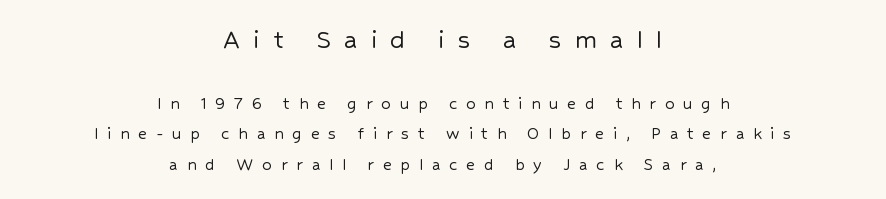
Q: Is the text italic (slanted)? A: No, it is upright.
Q: Is the typeface a serif or a sans-serif typeface? A: Sans-serif.
Q: Is the text underlined? A: No.
Q: How is the paragraph aligned? A: Centered.
Q: Is the spacing between letters normal or unusually wide? A: Unusually wide.
Q: Is the spacing between lines tight, normal or loose? A: Normal.
Q: Which block of text is set in a larger size, the first (top) or the second (bottom)? A: The first (top) one.
Q: Width (condensed, normal, or wide)? A: Normal.
Q: Stroke contrast? A: Low.
Q: x-height? A: Medium.
Q: Monospaced? A: No.
